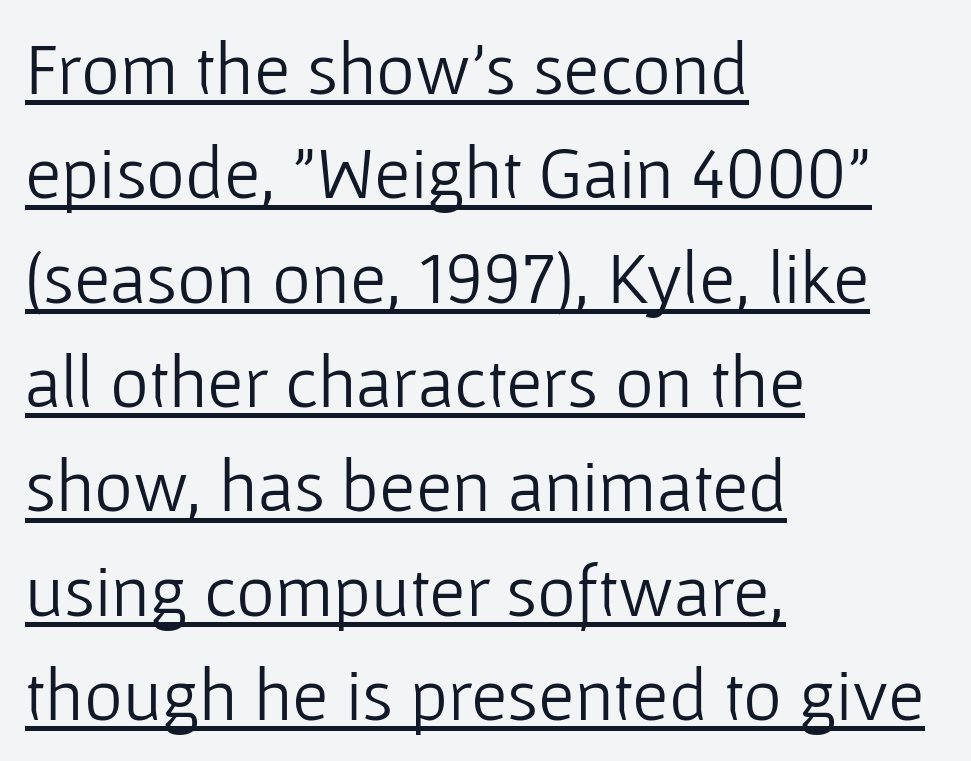
The image shows 74 px light sans-serif type, upright; set left-aligned, normal line spacing (1.41x), normal letter spacing, underlined; low stroke contrast and a medium x-height.
